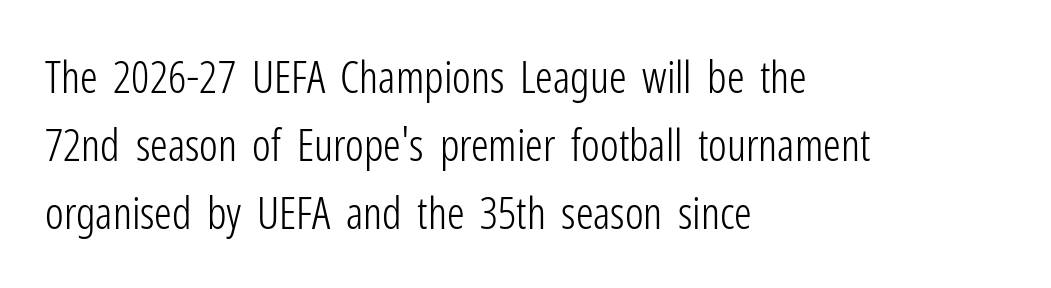
This sample keeps an unexceptional amount of space between lines. The letters advance in unequal steps, a hallmark of proportional type. This sample uses plain, unmodified letter spacing. No chunkiness to these letters — they're not bold.
